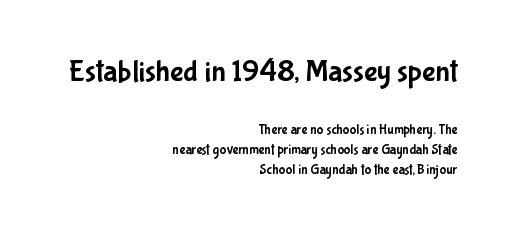
The image shows 31 px condensed sans-serif type, upright; set right-aligned, normal line spacing (1.43x), normal letter spacing, not underlined; the first (top) block is 2.21x larger; low stroke contrast and a medium x-height.
